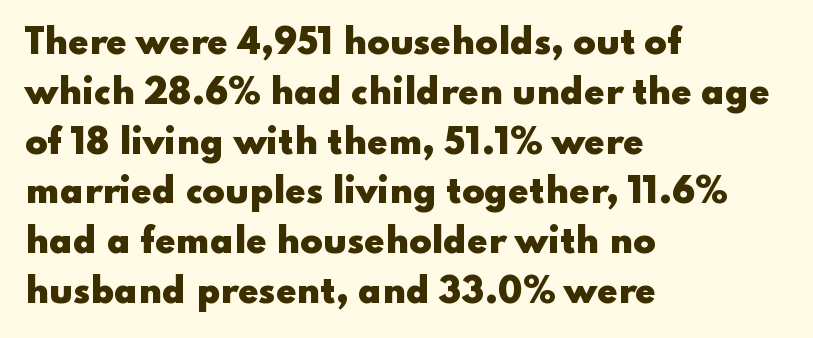
{"serif": "no", "italic": "no", "bold": "yes", "weight": "heavy", "width": "wide", "stroke_contrast": "low", "x_height": "small", "monospaced": "no", "underline": "no", "align": "left", "line_spacing": "normal", "line_spacing_ratio": 1.51, "letter_spacing": "normal", "letter_spacing_em": 0.0, "glyph_px": 33}
